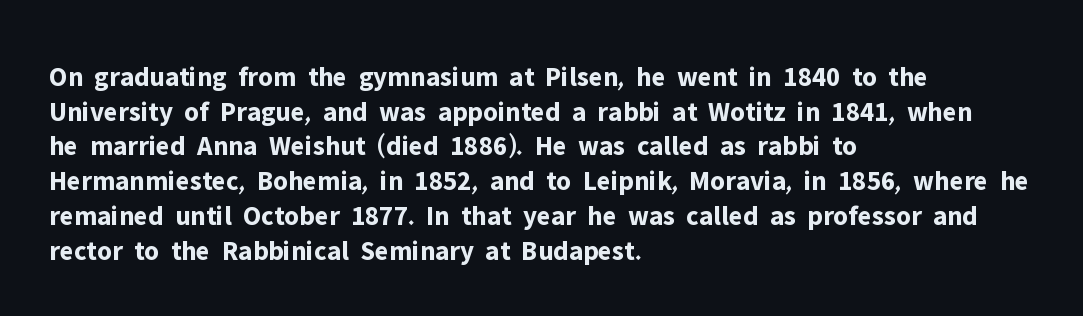
The image shows 28 px bold sans-serif type, upright; set left-aligned, line spacing 1.24x, normal letter spacing, not underlined; low stroke contrast and a medium x-height.
